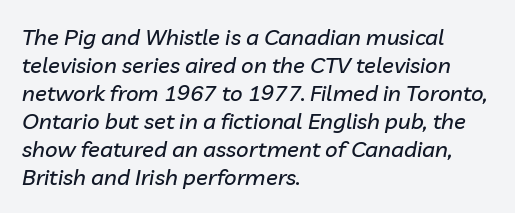
The image shows 22 px text type, italic (leaning right); set left-aligned, normal line spacing (1.27x), normal letter spacing, not underlined.
